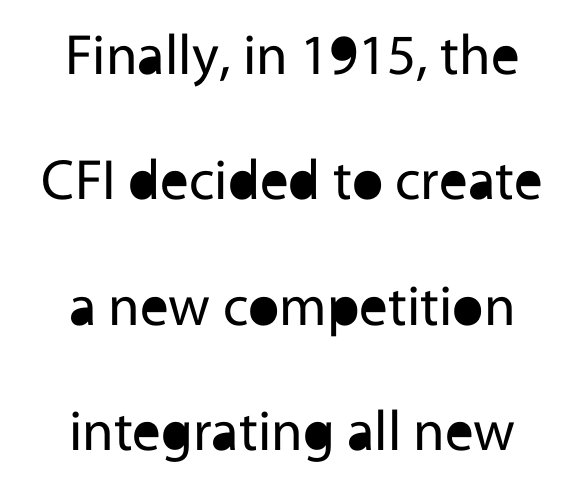
These lines are centered, leaving both edges ragged. Anything drawn beneath the words? Only blank space. This sample uses plain, unmodified letter spacing. Upright lettering throughout. The font sits on the lighter half of the weight spectrum, regular included.
